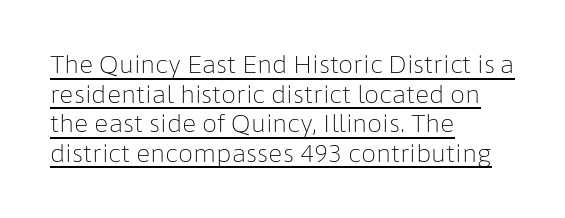
The image shows 24 px text type, upright; set left-aligned, line spacing 1.23x, normal letter spacing, underlined.
